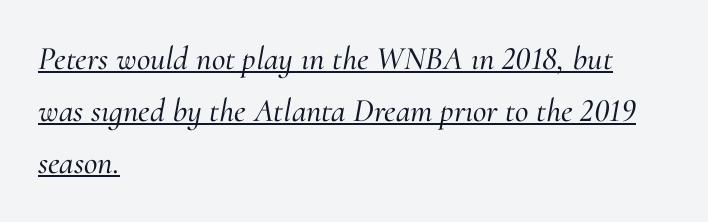
{"serif": "yes", "italic": "yes", "lean": "right", "slant_degrees": 10, "width": "normal", "stroke_contrast": "medium", "x_height": "small", "monospaced": "no", "underline": "yes", "align": "left", "line_spacing": "normal", "line_spacing_ratio": 1.58, "letter_spacing": "normal", "letter_spacing_em": 0.0, "glyph_px": 33}
